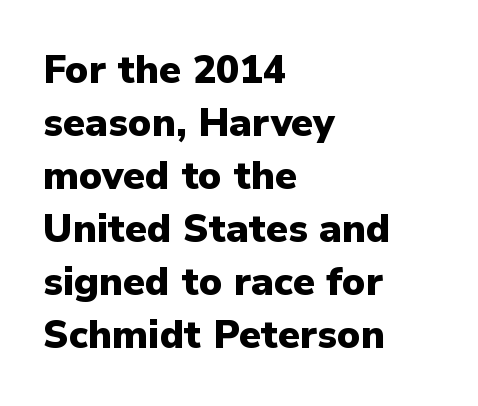
The image shows 39 px heavy sans-serif type, upright; set left-aligned, normal line spacing (1.36x), normal letter spacing, not underlined; low stroke contrast and a medium x-height.
